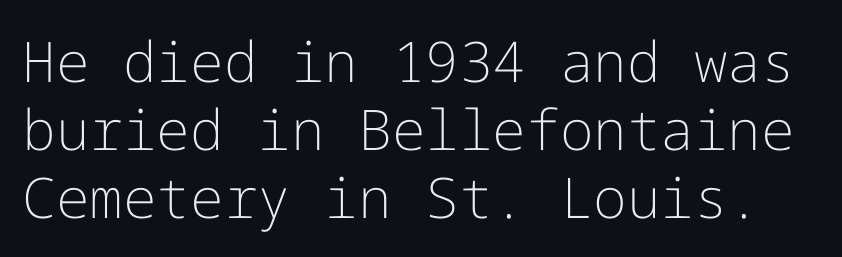
Q: Is the text bold? A: No.
Q: Is the text italic (slanted)? A: No, it is upright.
Q: Is the typeface a serif or a sans-serif typeface? A: Sans-serif.
Q: Is the text underlined? A: No.
Q: Is the spacing between letters normal or unusually wide? A: Normal.
Q: Width (condensed, normal, or wide)? A: Normal.
Q: Stroke contrast? A: Low.
Q: x-height? A: Medium.
